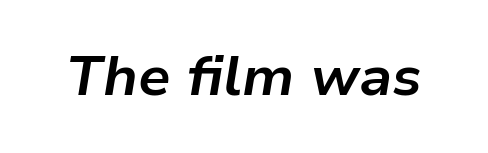
The image shows 56 px bold type, italic (leaning right); set normal letter spacing, not underlined; low stroke contrast and a medium x-height.
